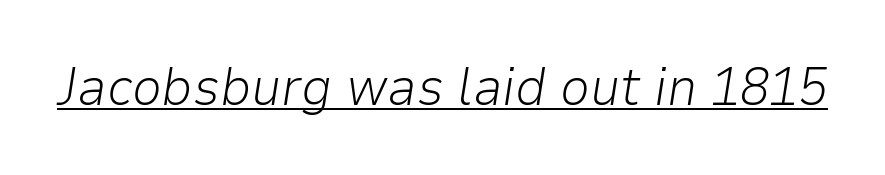
Glyph-to-glyph distance matches everyday printed text. This sample uses an oblique cut, with every glyph tilted off the vertical. Summary of weight: not heavy and not bold. This sample has the flowing, uneven cadence of proportional lettering. Underlining? Definitely there.
